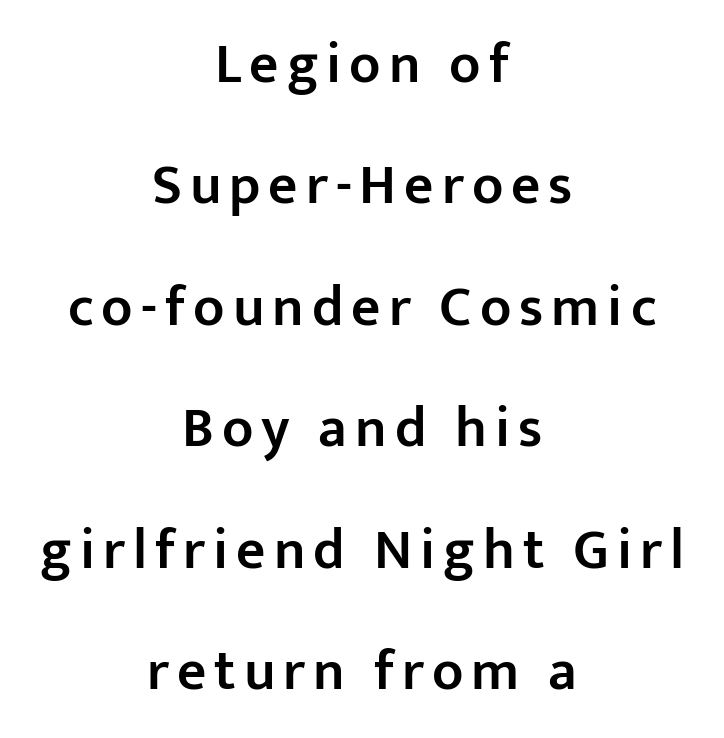
Q: Is the text bold? A: Semi-bold.
Q: Is the text italic (slanted)? A: No, it is upright.
Q: Is the typeface a serif or a sans-serif typeface? A: Sans-serif.
Q: Is the text underlined? A: No.
Q: How is the paragraph aligned? A: Centered.
Q: Is the spacing between lines tight, normal or loose? A: Loose.
Q: Width (condensed, normal, or wide)? A: Normal.
Q: Stroke contrast? A: Low.
Q: x-height? A: Medium.
Q: Monospaced? A: No.
